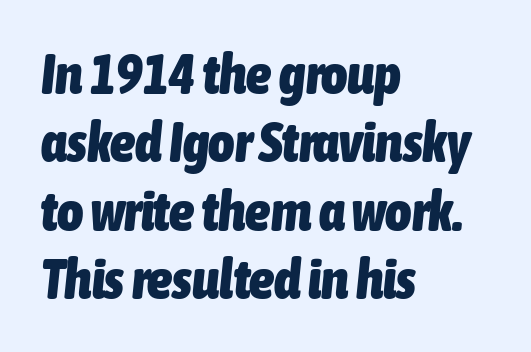
The image shows 56 px heavy, condensed type, italic (leaning right); set left-aligned, line spacing 1.22x, normal letter spacing, not underlined; low stroke contrast and a medium x-height.
